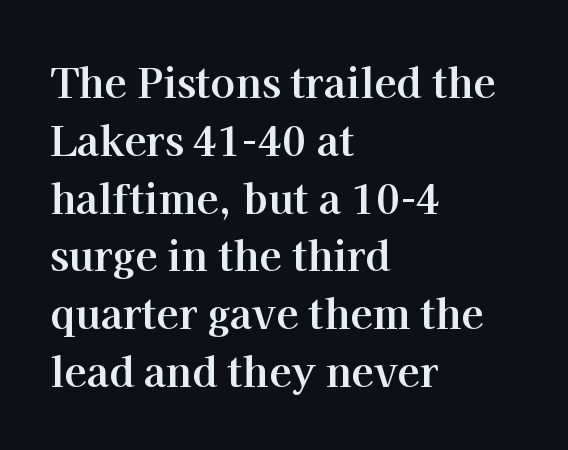
The glyphs are unaccompanied by any horizontal stroke below them. Compared with typical body copy, the letter spacing here is the same. The letters advance in unequal steps, a hallmark of proportional type. The glyphs in this specimen are seriffed. Where is the straight margin? On the left.
